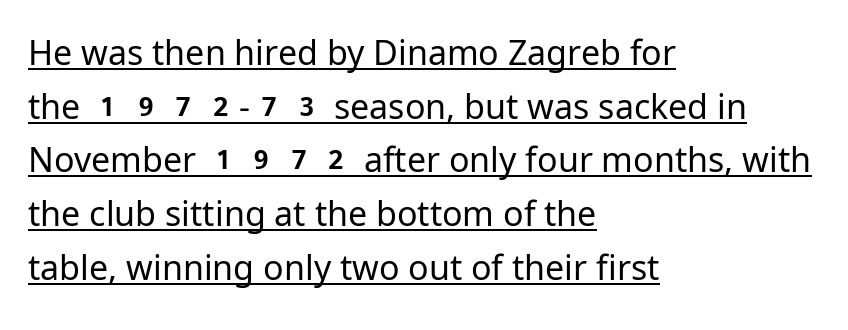
The image shows 34 px regular-weight sans-serif type, upright; set left-aligned, normal line spacing (1.58x), normal letter spacing, underlined; low stroke contrast and a medium x-height.
